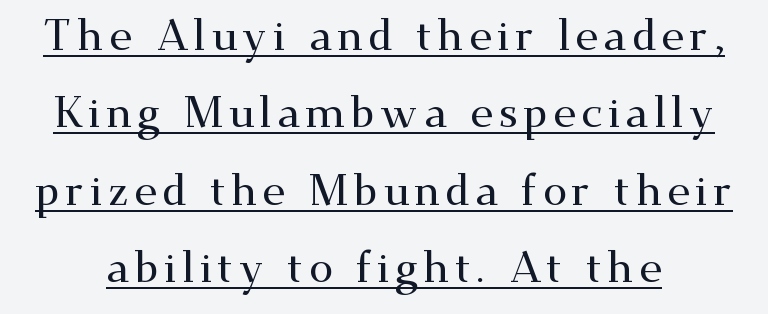
Varying glyph widths throughout — classic text-font behaviour. Style check: upright. The rendered words wear a rule along their underside. Little horizontal feet cap the strokes, marking this as serif type.
